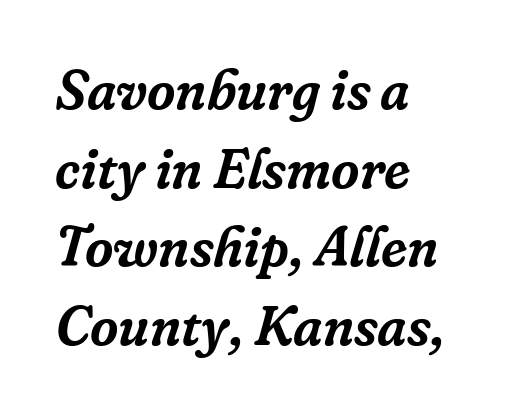
Q: Is the text italic (slanted)? A: Yes, it leans right by about 16 degrees.
Q: Is the typeface a serif or a sans-serif typeface? A: Serif.
Q: Is the text underlined? A: No.
Q: How is the paragraph aligned? A: Left-aligned.
Q: Is the spacing between letters normal or unusually wide? A: Normal.
Q: Is the spacing between lines tight, normal or loose? A: Normal.
Q: Width (condensed, normal, or wide)? A: Normal.
Q: Stroke contrast? A: Low.
Q: x-height? A: Medium.
Q: Monospaced? A: No.
